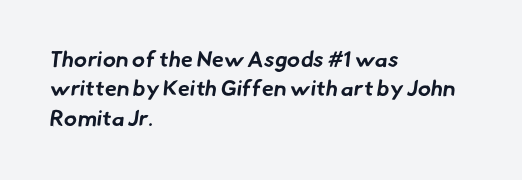
Q: Is the text bold? A: Yes.
Q: Is the text underlined? A: No.
Q: How is the paragraph aligned? A: Left-aligned.
Q: Is the spacing between letters normal or unusually wide? A: Normal.
Q: Is the spacing between lines tight, normal or loose? A: Normal.
